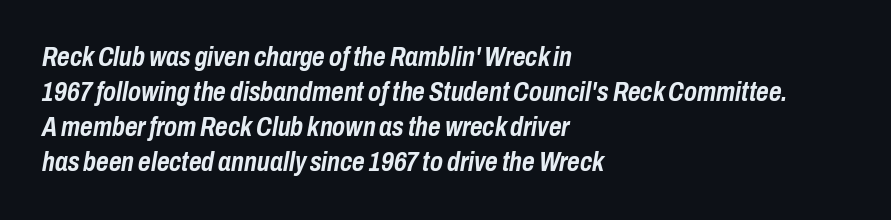
Does the weight exceed regular? Yes, all the way to bold. The rag falls on the right side of this text block. Tracking value appears to be zero — textbook default spacing. The leading is moderate, giving the passage an even texture.
